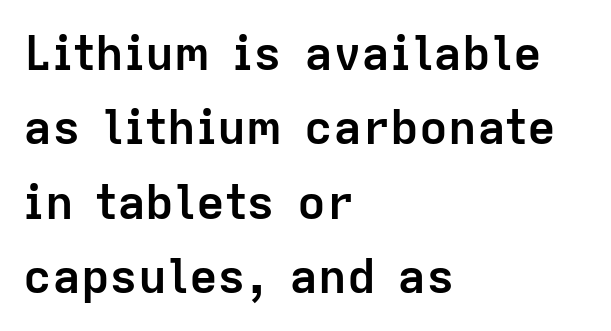
{"serif": "no", "italic": "no", "bold": "yes", "weight": "semibold", "width": "normal", "stroke_contrast": "low", "x_height": "medium", "monospaced": "no", "underline": "no", "align": "left", "line_spacing": "normal", "line_spacing_ratio": 1.55, "letter_spacing": "normal", "letter_spacing_em": 0.0, "glyph_px": 48}
